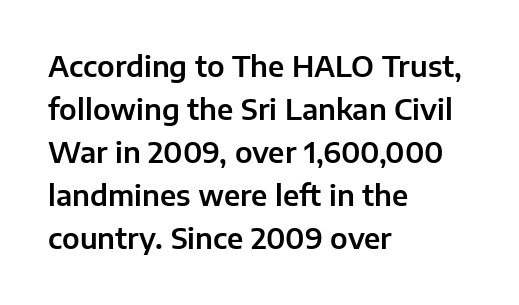
Q: Is the text italic (slanted)? A: No, it is upright.
Q: Is the typeface a serif or a sans-serif typeface? A: Sans-serif.
Q: Is the text underlined? A: No.
Q: How is the paragraph aligned? A: Left-aligned.
Q: Is the spacing between letters normal or unusually wide? A: Normal.
Q: Is the spacing between lines tight, normal or loose? A: Normal.
Q: Width (condensed, normal, or wide)? A: Normal.
Q: Stroke contrast? A: Low.
Q: x-height? A: Medium.
Q: Monospaced? A: No.
